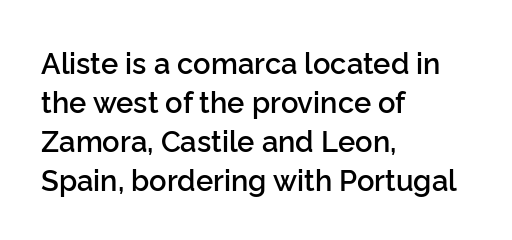
The line texture is even and compact thanks to regular tracking. Look at the stroke-to-counter ratio: somewhat heavy, a semibold. The block of text has a typical density, with ordinary space between rows. The ragged edge is on the right, which tells us the setting is flush left. These lines are rendered in a variable-pitch font.
